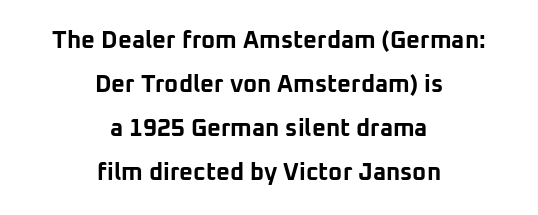
Q: Is the text bold? A: Yes.
Q: Is the text italic (slanted)? A: No, it is upright.
Q: Is the text underlined? A: No.
Q: How is the paragraph aligned? A: Centered.
Q: Is the spacing between letters normal or unusually wide? A: Normal.
